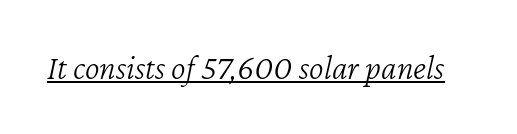
{"italic": "yes", "lean": "right", "slant_degrees": 12, "bold": "no", "weight": "light", "width": "normal", "stroke_contrast": "low", "x_height": "medium", "monospaced": "no", "underline": "yes", "letter_spacing": "normal", "letter_spacing_em": 0.0, "glyph_px": 35}
